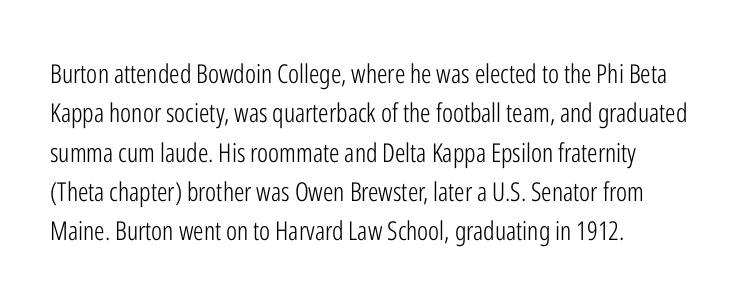
Q: Is the text bold? A: No.
Q: Is the text italic (slanted)? A: No, it is upright.
Q: Is the text underlined? A: No.
Q: Is the spacing between letters normal or unusually wide? A: Normal.
Q: Is the spacing between lines tight, normal or loose? A: Normal.
